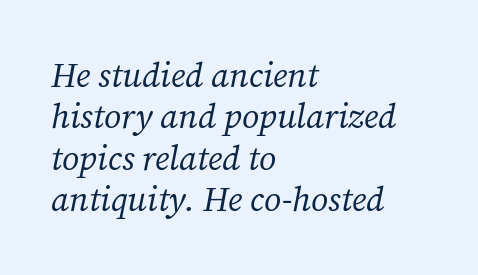
Q: Is the text bold? A: No.
Q: Is the text italic (slanted)? A: Yes, it leans right by about 12 degrees.
Q: Is the typeface a serif or a sans-serif typeface? A: Serif.
Q: Is the text underlined? A: No.
Q: How is the paragraph aligned? A: Left-aligned.
Q: Is the spacing between letters normal or unusually wide? A: Normal.
Q: Width (condensed, normal, or wide)? A: Normal.
Q: Stroke contrast? A: Medium.
Q: x-height? A: Medium.
Q: Monospaced? A: No.
